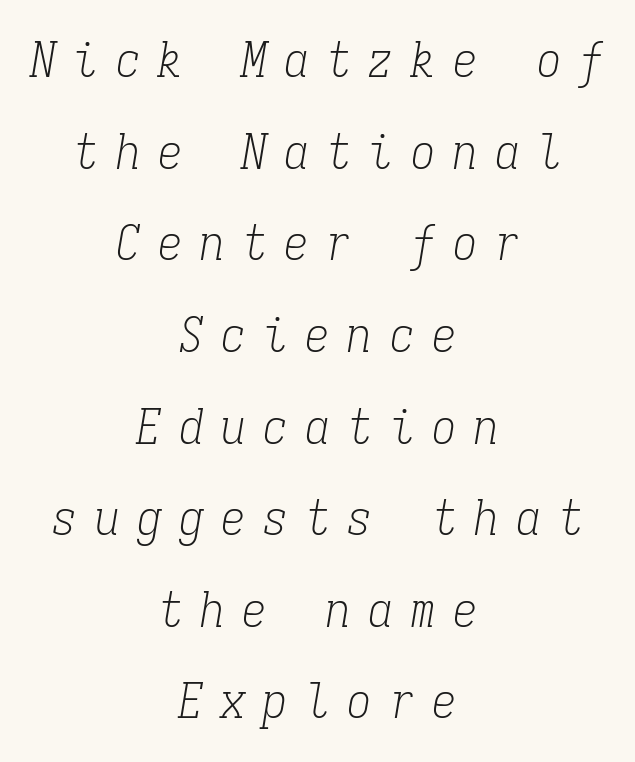
Q: Is the text bold? A: No.
Q: Is the text italic (slanted)? A: Yes, it leans right by about 9 degrees.
Q: Is the typeface a serif or a sans-serif typeface? A: Serif.
Q: Is the text underlined? A: No.
Q: How is the paragraph aligned? A: Centered.
Q: Is the spacing between letters normal or unusually wide? A: Unusually wide.
Q: Width (condensed, normal, or wide)? A: Condensed.
Q: Stroke contrast? A: Low.
Q: x-height? A: Medium.
Q: Monospaced? A: Yes.
